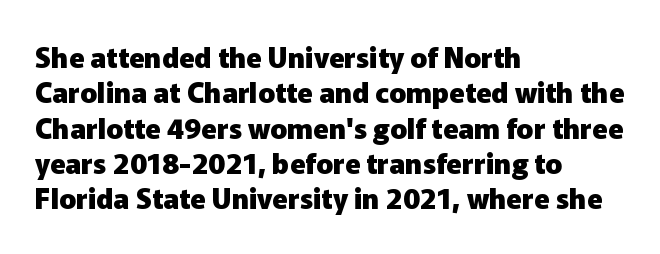
The image shows 28 px heavy sans-serif type, upright; set left-aligned, normal line spacing (1.26x), normal letter spacing, not underlined; low stroke contrast and a medium x-height.
